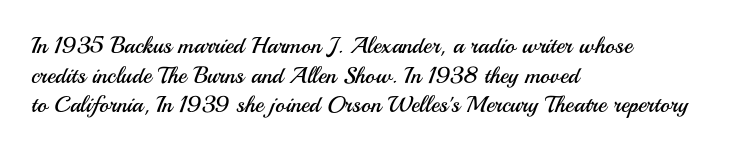
Q: Is the text bold? A: No.
Q: Is the text italic (slanted)? A: Yes.
Q: Is the text underlined? A: No.
Q: How is the paragraph aligned? A: Left-aligned.
Q: Is the spacing between letters normal or unusually wide? A: Normal.
Q: Is the spacing between lines tight, normal or loose? A: Normal.
